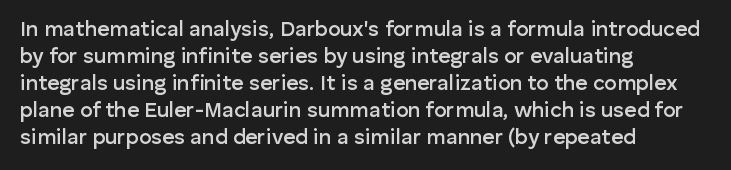
Q: Is the text bold? A: Semi-bold.
Q: Is the text italic (slanted)? A: No, it is upright.
Q: Is the text underlined? A: No.
Q: How is the paragraph aligned? A: Left-aligned.
Q: Is the spacing between letters normal or unusually wide? A: Normal.
Q: Is the spacing between lines tight, normal or loose? A: Normal.
